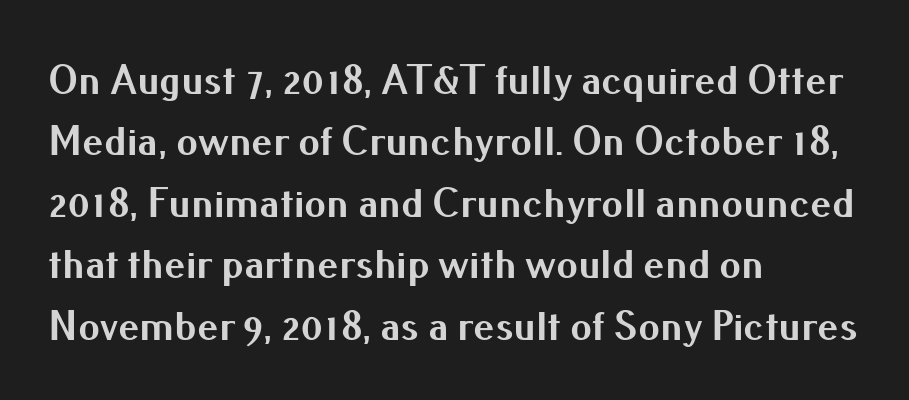
The image shows 43 px bold sans-serif type, upright; set left-aligned, normal line spacing (1.43x), normal letter spacing, not underlined; medium stroke contrast and a small x-height.
